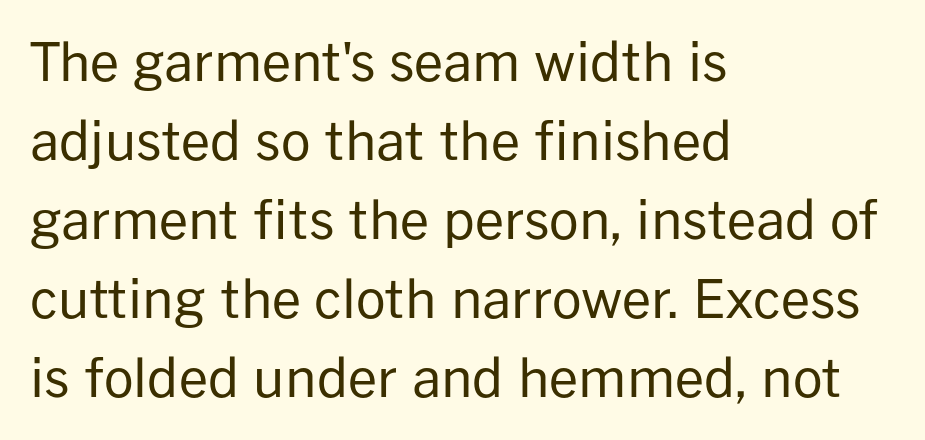
Q: Is the text bold? A: No.
Q: Is the text italic (slanted)? A: No, it is upright.
Q: Is the typeface a serif or a sans-serif typeface? A: Sans-serif.
Q: Is the text underlined? A: No.
Q: How is the paragraph aligned? A: Left-aligned.
Q: Is the spacing between letters normal or unusually wide? A: Normal.
Q: Is the spacing between lines tight, normal or loose? A: Normal.
Q: Width (condensed, normal, or wide)? A: Normal.
Q: Stroke contrast? A: Low.
Q: x-height? A: Medium.
Q: Monospaced? A: No.
